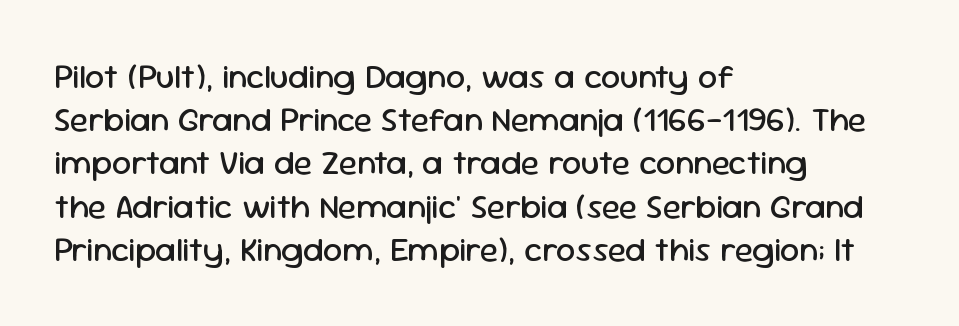
Q: Is the text bold? A: No.
Q: Is the text italic (slanted)? A: No, it is upright.
Q: Is the typeface a serif or a sans-serif typeface? A: Sans-serif.
Q: Is the text underlined? A: No.
Q: How is the paragraph aligned? A: Left-aligned.
Q: Is the spacing between letters normal or unusually wide? A: Normal.
Q: Is the spacing between lines tight, normal or loose? A: Normal.
Q: Width (condensed, normal, or wide)? A: Normal.
Q: Stroke contrast? A: Low.
Q: x-height? A: Medium.
Q: Monospaced? A: No.
